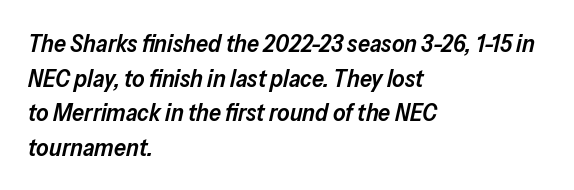
This sample is left-justified, so line endings fall wherever the words run out. In terms of letterspacing, this is plain default setting. The letters are semibold — heavier than regular but short of a full bold. The passage shown is not underscored anywhere. Slanted lettering throughout. Regular leading.
